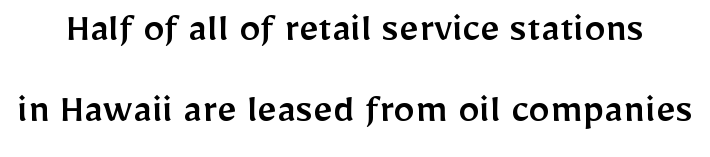
{"serif": "no", "italic": "no", "width": "normal", "stroke_contrast": "low", "x_height": "medium", "monospaced": "no", "underline": "no", "line_spacing_ratio": 1.88, "letter_spacing": "normal", "letter_spacing_em": 0.0, "glyph_px": 43}
